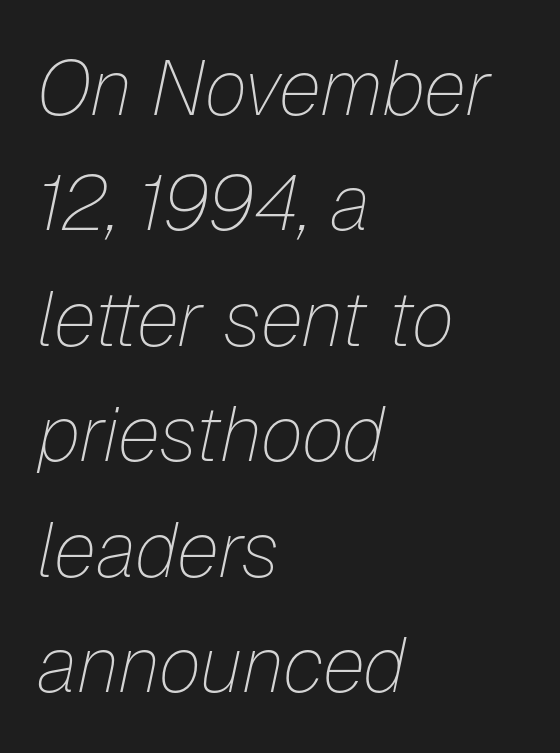
Q: Is the text bold? A: No.
Q: Is the text italic (slanted)? A: Yes, it leans right by about 12 degrees.
Q: Is the text underlined? A: No.
Q: How is the paragraph aligned? A: Left-aligned.
Q: Is the spacing between letters normal or unusually wide? A: Normal.
Q: Is the spacing between lines tight, normal or loose? A: Normal.
Q: Width (condensed, normal, or wide)? A: Normal.
Q: Stroke contrast? A: Low.
Q: x-height? A: Medium.
Q: Monospaced? A: No.
